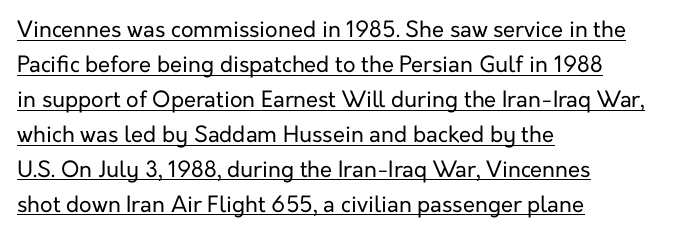
Q: Is the text bold? A: No.
Q: Is the text italic (slanted)? A: No, it is upright.
Q: Is the text underlined? A: Yes.
Q: How is the paragraph aligned? A: Left-aligned.
Q: Is the spacing between letters normal or unusually wide? A: Normal.
Q: Is the spacing between lines tight, normal or loose? A: Normal.
